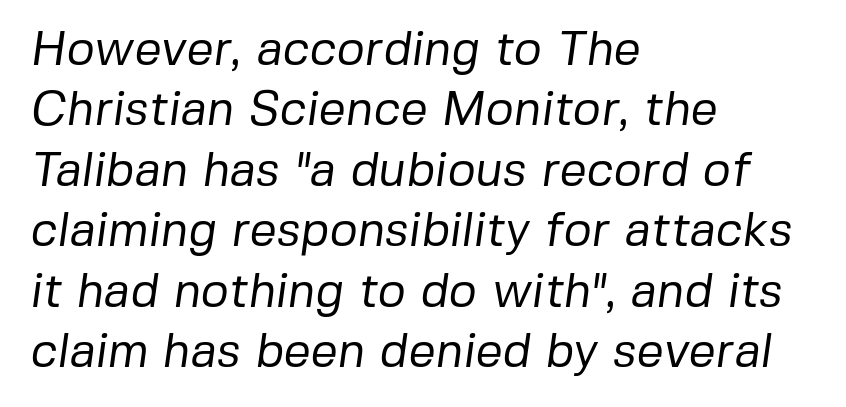
This sample uses plain, unmodified letter spacing. The letters advance in unequal steps, a hallmark of proportional type. Alignment: flush left. Regular leading.
